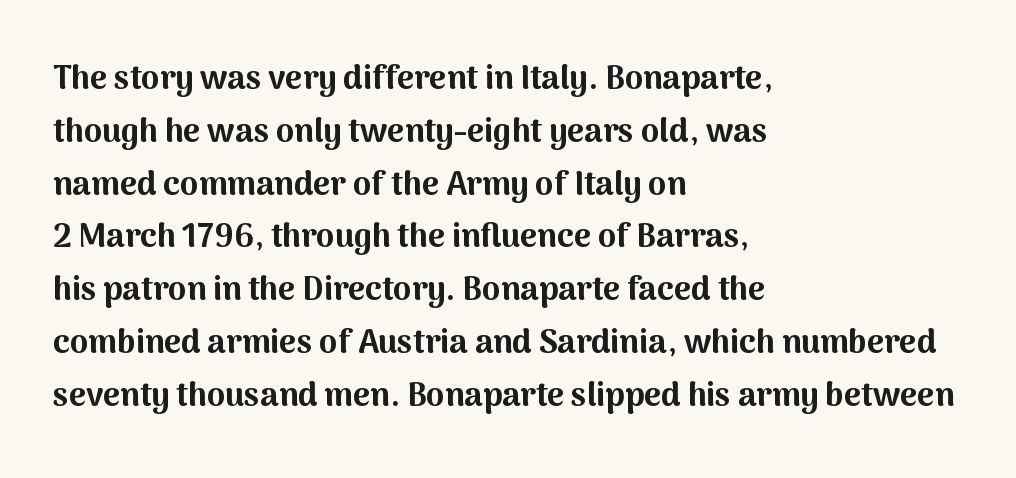
The image shows 33 px bold sans-serif type, upright; set left-aligned, normal line spacing (1.6x), normal letter spacing, not underlined; medium stroke contrast and a medium x-height.
